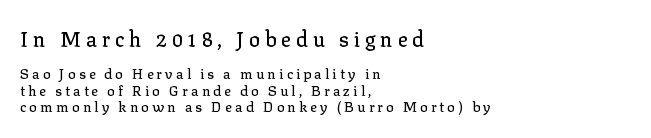
The image shows 21 px text type, upright; set left-aligned, line spacing 1.17x, unusually wide letter spacing (+0.22 em), not underlined; the first (top) block is 1.5x larger.
